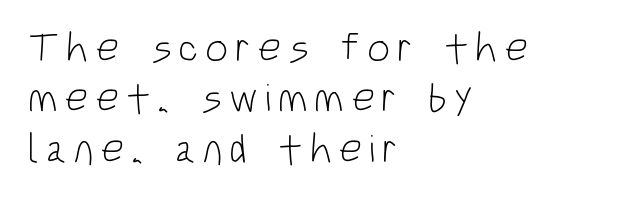
Q: Is the text bold? A: No.
Q: Is the text italic (slanted)? A: No, it is upright.
Q: Is the typeface a serif or a sans-serif typeface? A: Sans-serif.
Q: Is the text underlined? A: No.
Q: How is the paragraph aligned? A: Left-aligned.
Q: Width (condensed, normal, or wide)? A: Condensed.
Q: Stroke contrast? A: Low.
Q: x-height? A: Large.
Q: Monospaced? A: No.
